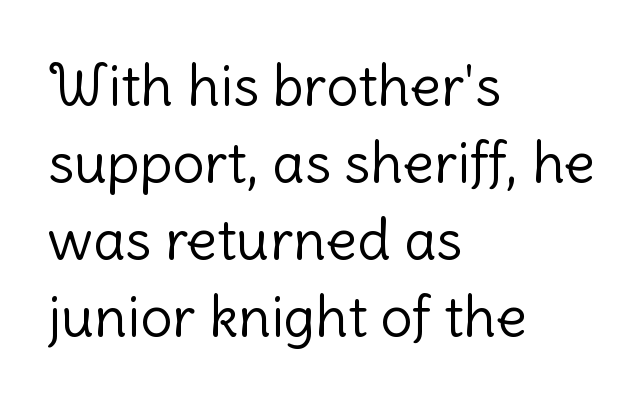
Q: Is the text bold? A: No.
Q: Is the text italic (slanted)? A: No, it is upright.
Q: Is the typeface a serif or a sans-serif typeface? A: Sans-serif.
Q: Is the text underlined? A: No.
Q: How is the paragraph aligned? A: Left-aligned.
Q: Is the spacing between letters normal or unusually wide? A: Normal.
Q: Is the spacing between lines tight, normal or loose? A: Normal.
Q: Width (condensed, normal, or wide)? A: Normal.
Q: Stroke contrast? A: Low.
Q: x-height? A: Medium.
Q: Monospaced? A: No.
